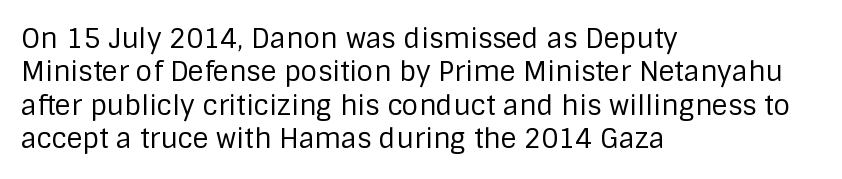
Q: Is the text bold? A: No.
Q: Is the text italic (slanted)? A: No, it is upright.
Q: Is the text underlined? A: No.
Q: How is the paragraph aligned? A: Left-aligned.
Q: Is the spacing between letters normal or unusually wide? A: Normal.
